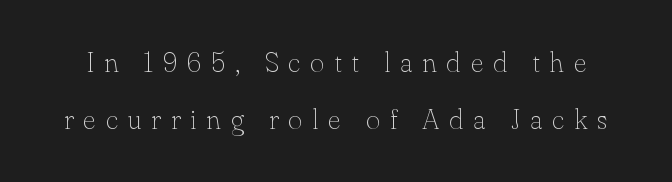
Q: Is the text bold? A: No.
Q: Is the text italic (slanted)? A: No, it is upright.
Q: Is the typeface a serif or a sans-serif typeface? A: Serif.
Q: Is the text underlined? A: No.
Q: Is the spacing between letters normal or unusually wide? A: Unusually wide.
Q: Is the spacing between lines tight, normal or loose? A: Loose.
Q: Width (condensed, normal, or wide)? A: Normal.
Q: Stroke contrast? A: Low.
Q: x-height? A: Small.
Q: Monospaced? A: No.
